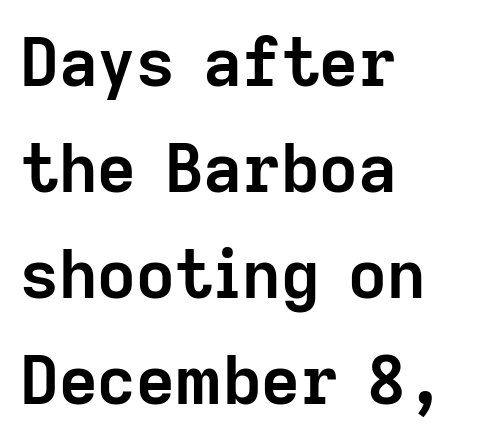
The image shows 67 px semibold sans-serif type, upright; set left-aligned, normal line spacing (1.58x), normal letter spacing, not underlined; low stroke contrast and a medium x-height.
